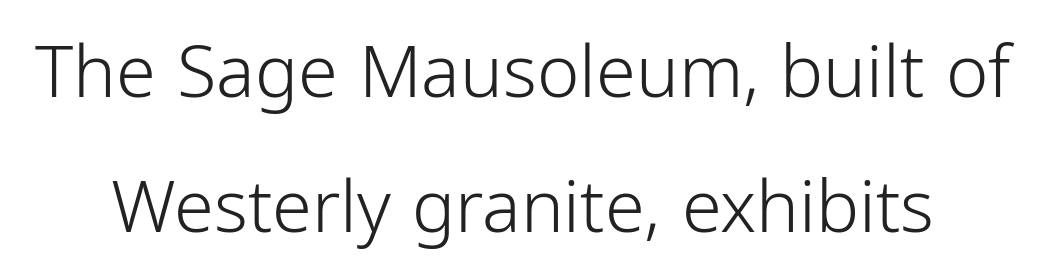
The image shows 72 px light sans-serif type, upright; set line spacing 1.87x, normal letter spacing, not underlined; low stroke contrast and a medium x-height.
